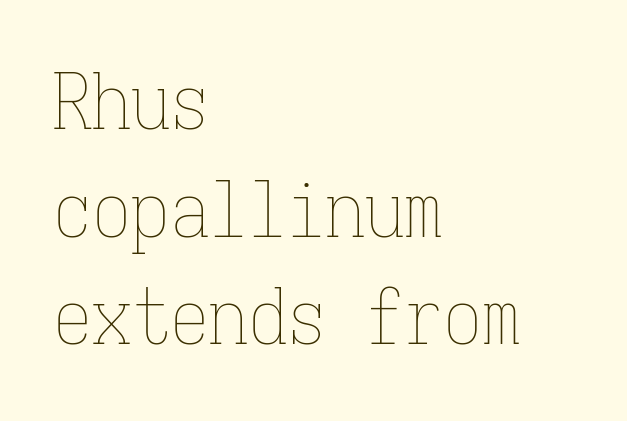
Style check: upright. Monospaced: the letters line up in strict vertical columns. On a weight scale, this lands at 450 or below. Honestly, the letter spacing is just normal — you wouldn't notice it. Honestly, there is no underline to notice here at all. The rows are spaced the way most documents space them.
